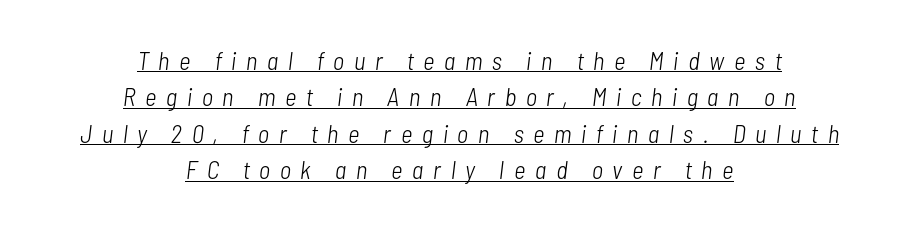
Q: Is the text bold? A: No.
Q: Is the text italic (slanted)? A: Yes, it leans right by about 7 degrees.
Q: Is the text underlined? A: Yes.
Q: How is the paragraph aligned? A: Centered.
Q: Is the spacing between letters normal or unusually wide? A: Unusually wide.
Q: Is the spacing between lines tight, normal or loose? A: Normal.
